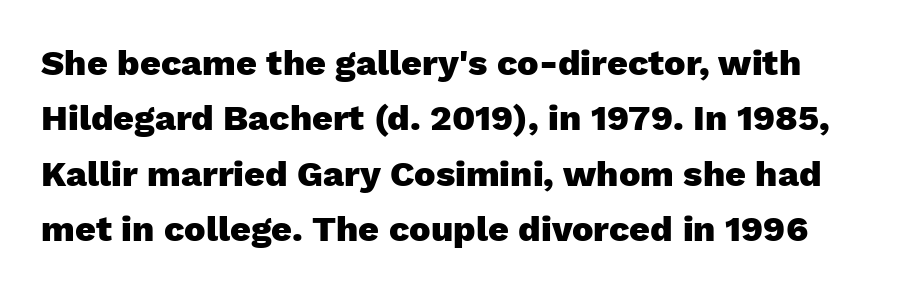
Q: Is the text bold? A: Yes.
Q: Is the text italic (slanted)? A: No, it is upright.
Q: Is the typeface a serif or a sans-serif typeface? A: Sans-serif.
Q: Is the text underlined? A: No.
Q: Is the spacing between letters normal or unusually wide? A: Normal.
Q: Is the spacing between lines tight, normal or loose? A: Normal.
Q: Width (condensed, normal, or wide)? A: Normal.
Q: Stroke contrast? A: Low.
Q: x-height? A: Medium.
Q: Monospaced? A: No.
